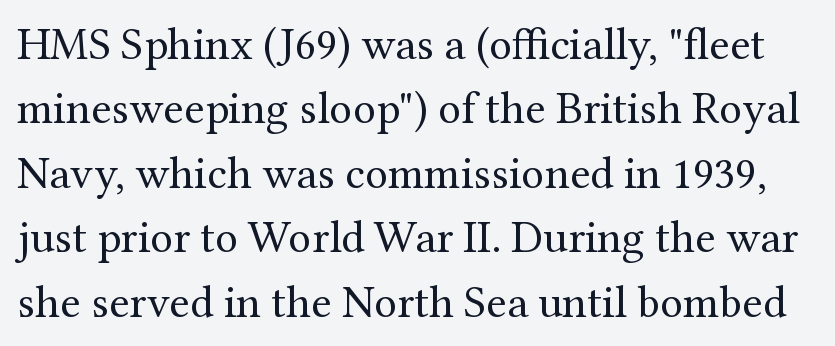
The image shows 46 px regular-weight serif type, upright; set normal line spacing (1.4x), normal letter spacing, not underlined; medium stroke contrast and a medium x-height.
